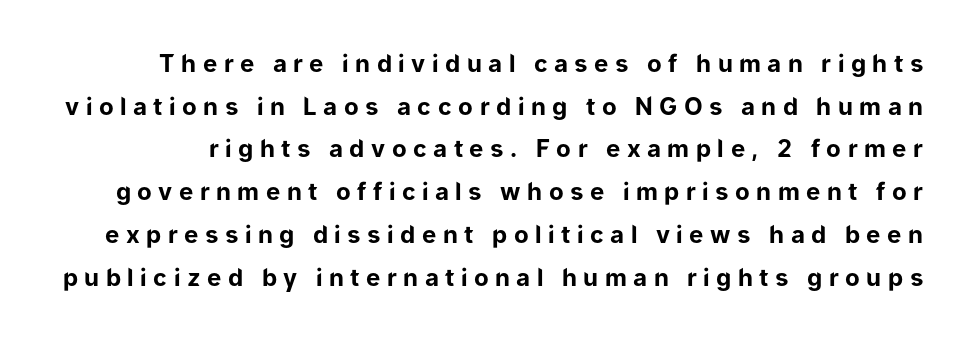
{"italic": "no", "bold": "yes", "underline": "no", "line_spacing_ratio": 1.78, "letter_spacing": "wide", "letter_spacing_em": 0.27, "glyph_px": 24}
